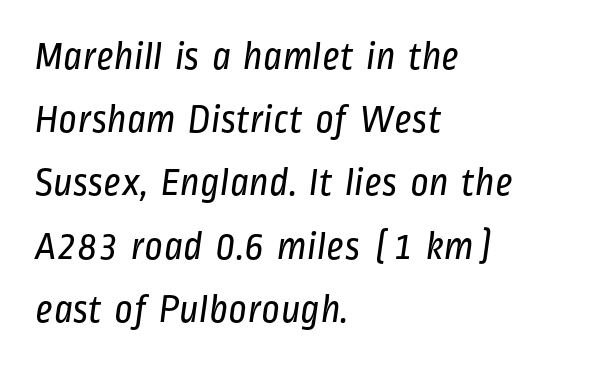
Layout note: lines flush left. Observe the ordinary spacing: letters are neighbours, not strangers. Horizontal bands of white between lines are of average thickness. I'd call this a sans setting — the letters go barefoot.
